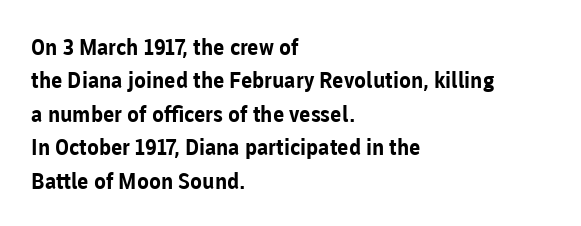
Q: Is the text bold? A: Yes.
Q: Is the text italic (slanted)? A: No, it is upright.
Q: Is the text underlined? A: No.
Q: How is the paragraph aligned? A: Left-aligned.
Q: Is the spacing between letters normal or unusually wide? A: Normal.
Q: Is the spacing between lines tight, normal or loose? A: Normal.
